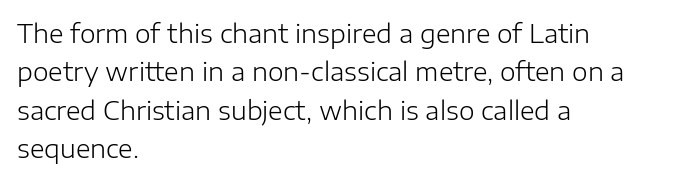
This sample uses an upright cut, with every glyph sitting square on the baseline. The string is rendered with underlining switched off. Tracking value appears to be zero — textbook default spacing. The lines in this sample share a left origin and differ only in where they stop. Vertical spacing — default.
